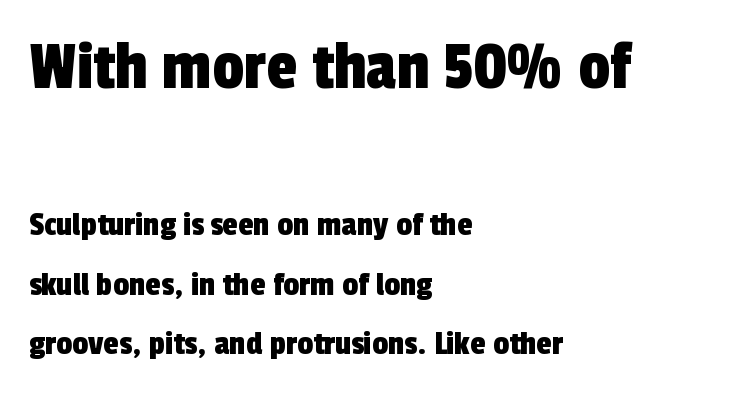
The image shows 70 px condensed sans-serif type; set left-aligned, line spacing 1.71x, normal letter spacing, not underlined; the first (top) block is 2.0x larger; a medium x-height.
